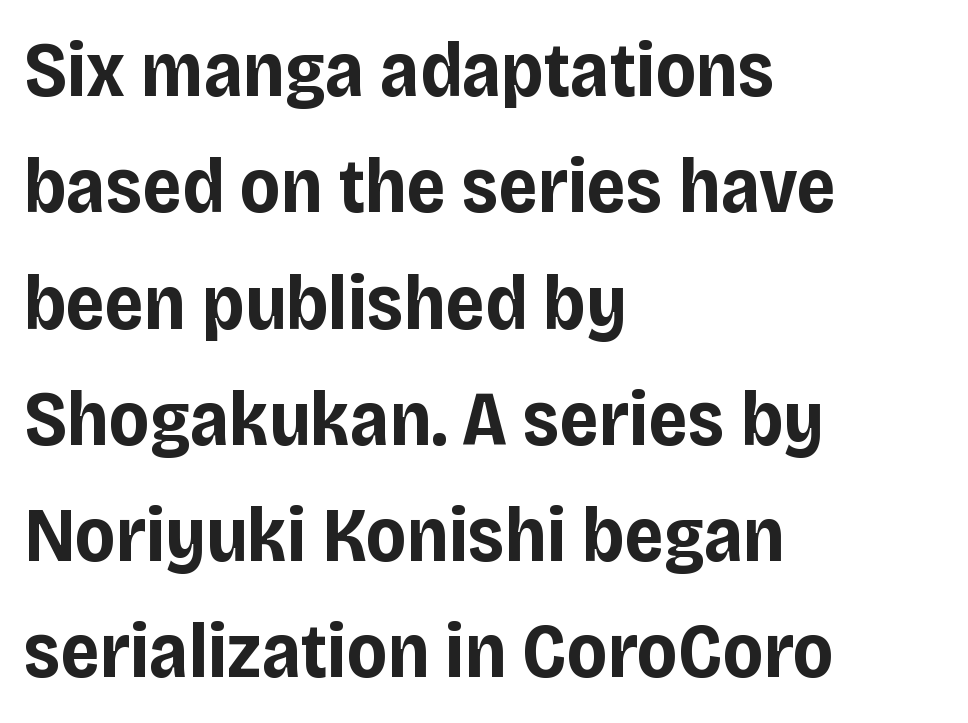
If you drew a line through each stem, it would be perfectly vertical. Students, this is bold: see how much ink each stroke carries. Regarding leading, the lines here are spaced in the standard way. The gaps between neighbouring characters are ordinary and unremarkable. Type without underlining.
